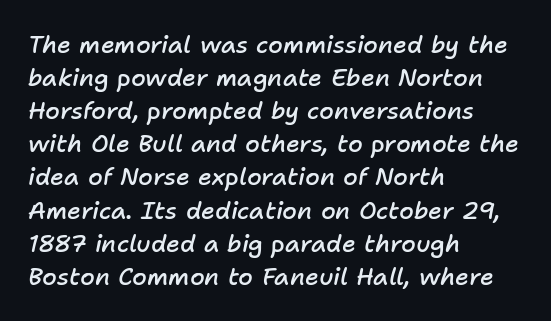
This sample uses an oblique cut, with every glyph tilted off the vertical. Each row of text sits above clean, open space. Notice how descenders clear the ascenders below comfortably — that's standard leading. Summary of weight: moderately heavy, a semibold. Nothing unusual about the tracking: characters are spaced as the font intends. Short and long lines alike share a common starting point at left.
